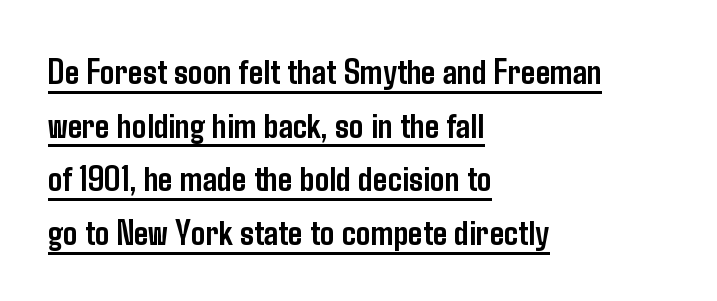
{"serif": "no", "italic": "no", "bold": "yes", "weight": "semibold", "width": "condensed", "stroke_contrast": "low", "x_height": "medium", "monospaced": "no", "underline": "yes", "align": "left", "line_spacing": "normal", "line_spacing_ratio": 1.49, "letter_spacing": "normal", "letter_spacing_em": 0.0, "glyph_px": 36}
